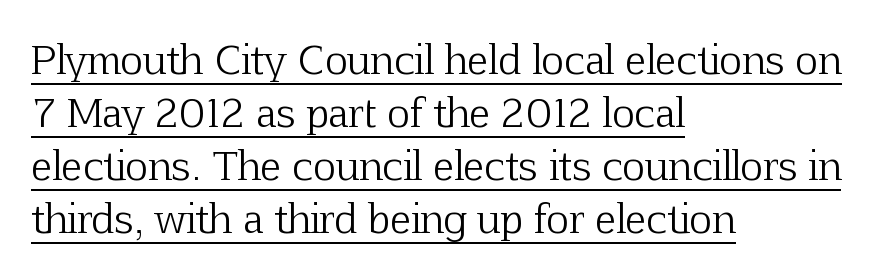
The image shows 39 px light serif type, upright; set left-aligned, normal line spacing (1.36x), normal letter spacing, underlined; low stroke contrast and a medium x-height.
